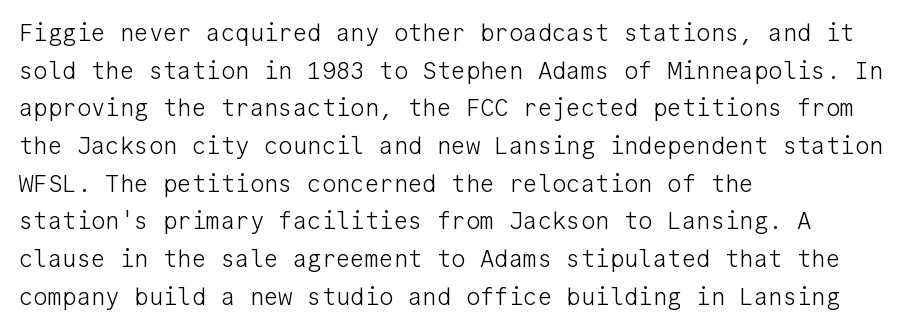
The image shows 24 px text type, upright; set left-aligned, normal line spacing (1.57x), normal letter spacing, not underlined.
